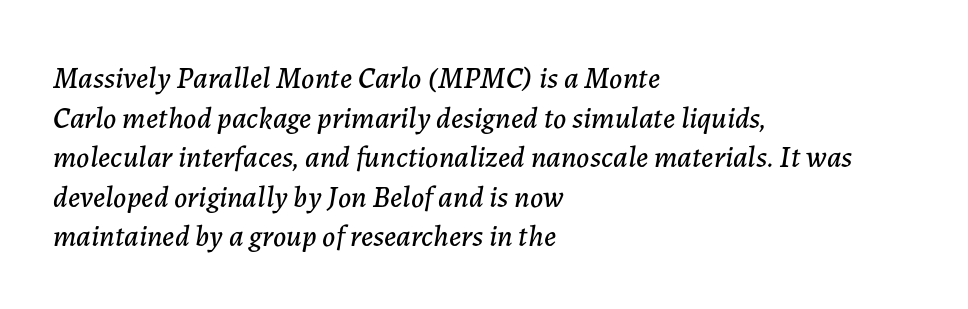
Q: Is the text italic (slanted)? A: Yes, it leans right by about 7 degrees.
Q: Is the text underlined? A: No.
Q: How is the paragraph aligned? A: Left-aligned.
Q: Is the spacing between letters normal or unusually wide? A: Normal.
Q: Is the spacing between lines tight, normal or loose? A: Normal.
Q: Width (condensed, normal, or wide)? A: Normal.
Q: Stroke contrast? A: Low.
Q: x-height? A: Medium.
Q: Monospaced? A: No.
